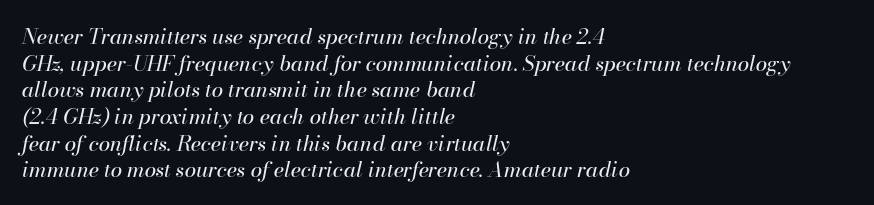
Here the glyphs are tracked normally, forming tight word shapes. Does the copy run flush right? No — it runs flush left. The letters are slanted; this is an italic face. Descender tails drop into unmarked territory. Reading down the column, the eye jumps a familiar distance to each next line.
